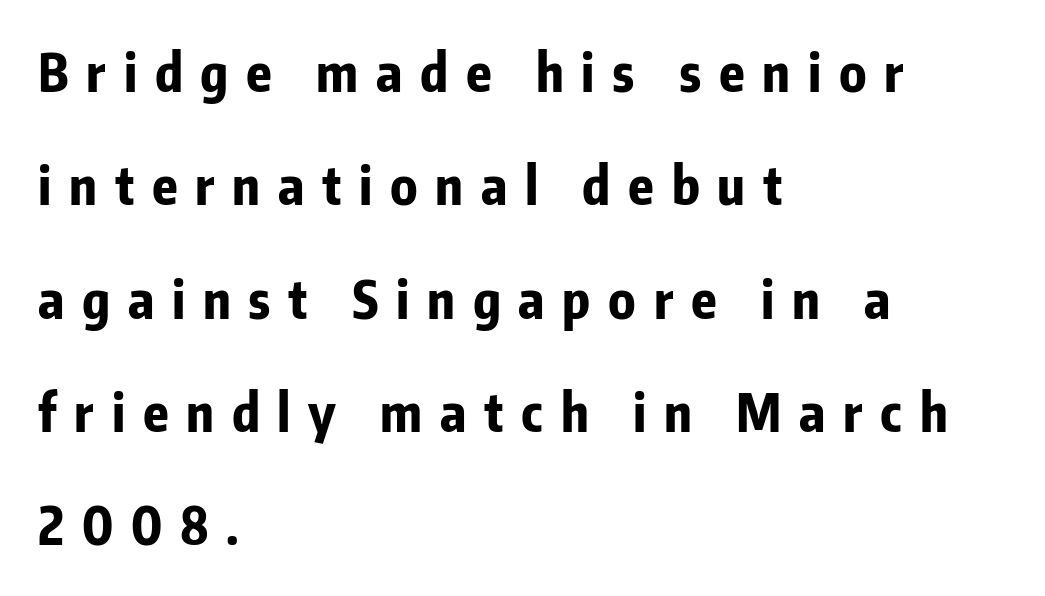
{"serif": "no", "italic": "no", "bold": "yes", "weight": "bold", "width": "condensed", "stroke_contrast": "low", "x_height": "medium", "monospaced": "no", "underline": "no", "align": "left", "line_spacing": "loose", "line_spacing_ratio": 2.18, "letter_spacing": "wide", "letter_spacing_em": 0.34, "glyph_px": 52}
